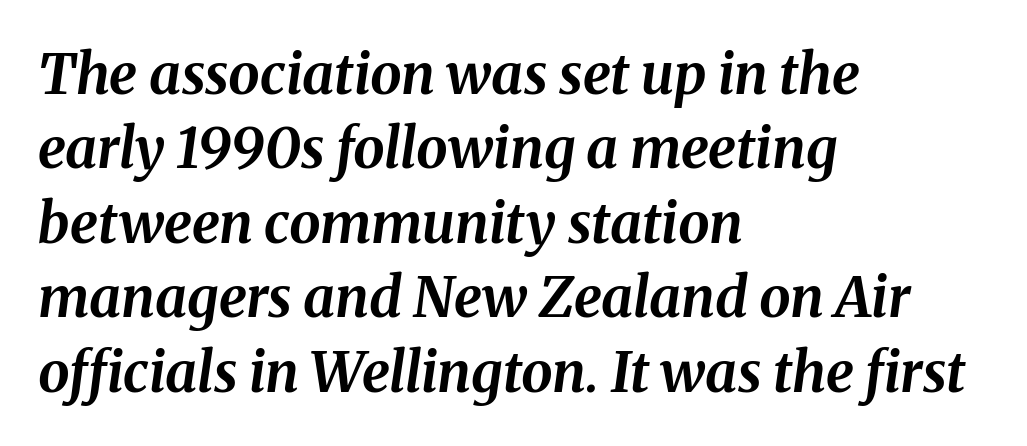
Check under the words: just untouched page. Emphasis-style slanted type is in use. Casual observation: everything's shoved over to the left. Compared with an ordinary text face, these strokes are far heavier — a full bold. Whoever set this chose a conventional vertical rhythm. Tracking value appears to be zero — textbook default spacing.
